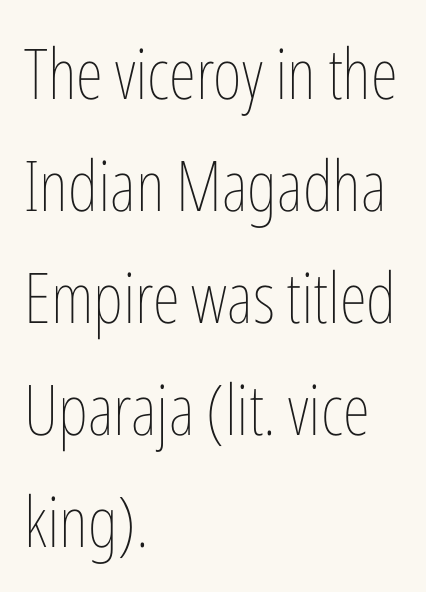
Q: Is the text bold? A: No.
Q: Is the text italic (slanted)? A: No, it is upright.
Q: Is the text underlined? A: No.
Q: How is the paragraph aligned? A: Left-aligned.
Q: Is the spacing between letters normal or unusually wide? A: Normal.
Q: Is the spacing between lines tight, normal or loose? A: Normal.
Q: Width (condensed, normal, or wide)? A: Condensed.
Q: Stroke contrast? A: Low.
Q: x-height? A: Medium.
Q: Monospaced? A: No.
